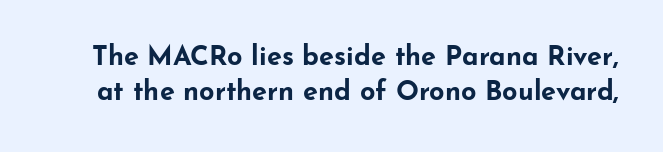
The image shows 27 px bold type, upright; set normal line spacing (1.31x), normal letter spacing, not underlined.
